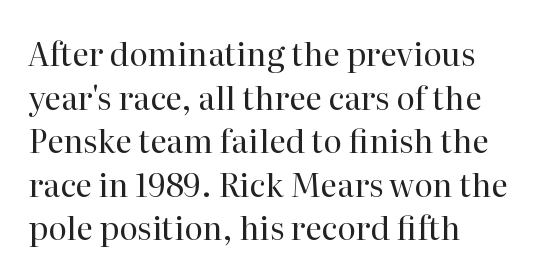
Q: Is the text bold? A: No.
Q: Is the text italic (slanted)? A: No, it is upright.
Q: Is the typeface a serif or a sans-serif typeface? A: Serif.
Q: Is the text underlined? A: No.
Q: How is the paragraph aligned? A: Left-aligned.
Q: Is the spacing between letters normal or unusually wide? A: Normal.
Q: Is the spacing between lines tight, normal or loose? A: Normal.
Q: Width (condensed, normal, or wide)? A: Normal.
Q: Stroke contrast? A: High.
Q: x-height? A: Medium.
Q: Monospaced? A: No.
